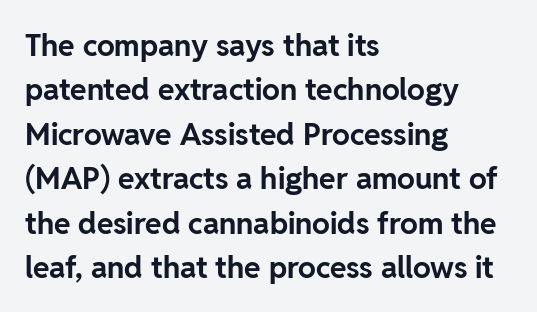
Q: Is the text bold? A: Yes.
Q: Is the text italic (slanted)? A: No, it is upright.
Q: Is the typeface a serif or a sans-serif typeface? A: Sans-serif.
Q: Is the text underlined? A: No.
Q: How is the paragraph aligned? A: Left-aligned.
Q: Is the spacing between letters normal or unusually wide? A: Normal.
Q: Is the spacing between lines tight, normal or loose? A: Normal.
Q: Width (condensed, normal, or wide)? A: Normal.
Q: Stroke contrast? A: Low.
Q: x-height? A: Medium.
Q: Monospaced? A: No.
